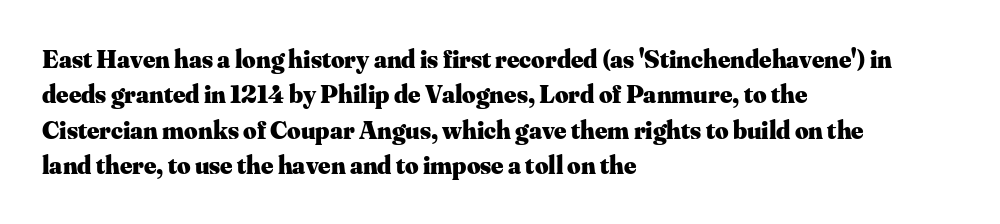
{"italic": "no", "bold": "yes", "underline": "no", "align": "left", "line_spacing": "normal", "line_spacing_ratio": 1.36, "letter_spacing": "normal", "letter_spacing_em": 0.0, "glyph_px": 26}
